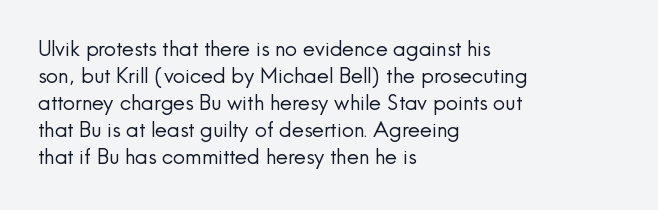
{"italic": "no", "bold": "no", "underline": "no", "align": "left", "line_spacing": "normal", "line_spacing_ratio": 1.28, "letter_spacing": "normal", "letter_spacing_em": 0.0, "glyph_px": 21}
